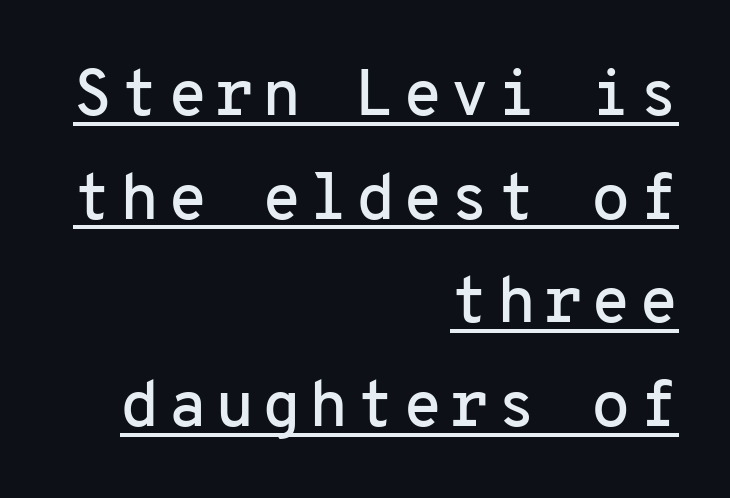
The image shows 64 px sans-serif type, upright, monospaced; set right-aligned, normal line spacing (1.62x), underlined; low stroke contrast and a medium x-height.
